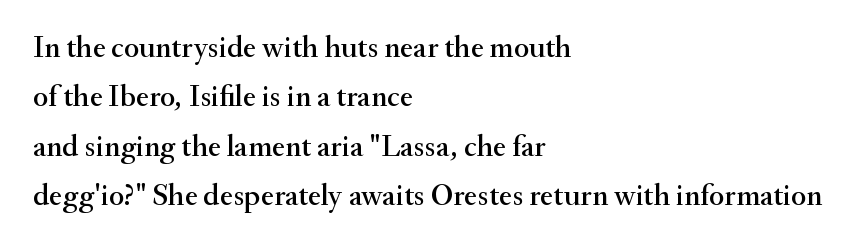
These lines are rendered in a variable-pitch font. Does the leading feel generous? No, just average. Designer's note — italics off, roman on. Here the glyphs are tracked normally, forming tight word shapes. This is serif lettering, the kind often seen in printed books. The string is rendered with underlining switched off.
